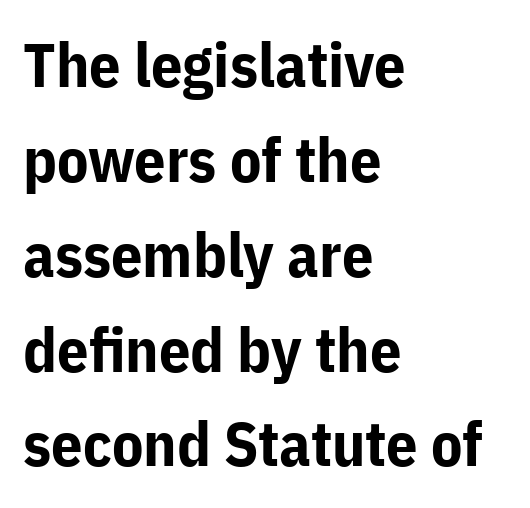
The image shows 62 px bold sans-serif type, upright; set left-aligned, normal line spacing (1.53x), normal letter spacing, not underlined; low stroke contrast and a medium x-height.
